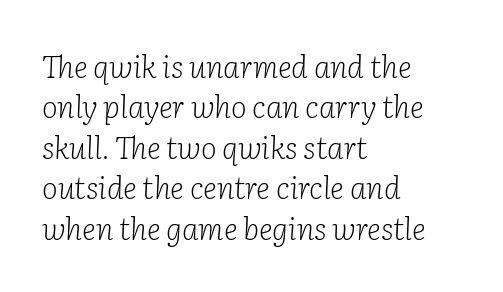
The image shows 30 px light serif type, italic (leaning right); set left-aligned, normal line spacing (1.35x), normal letter spacing, not underlined; low stroke contrast and a medium x-height.
